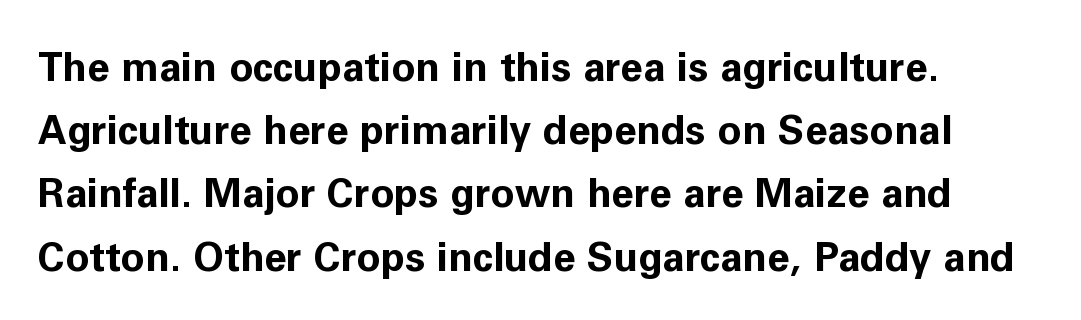
Do the characters align in a grid? No, the font is proportional. The glyphs in this specimen are sans serif. The passage shown is emphatically bold. Vertical spacing — default.
